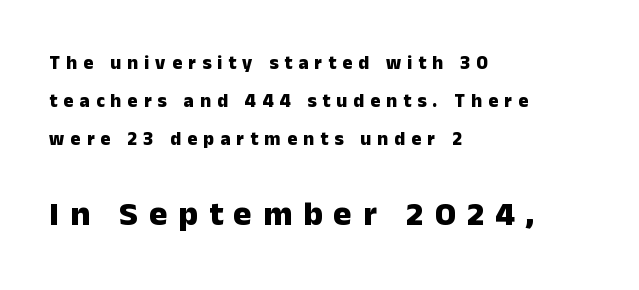
The image shows 34 px heavy sans-serif type, upright; set left-aligned, loose line spacing (2.0x), unusually wide letter spacing (+0.32 em), not underlined; the second (bottom) block is 1.79x larger; low stroke contrast and a medium x-height.
